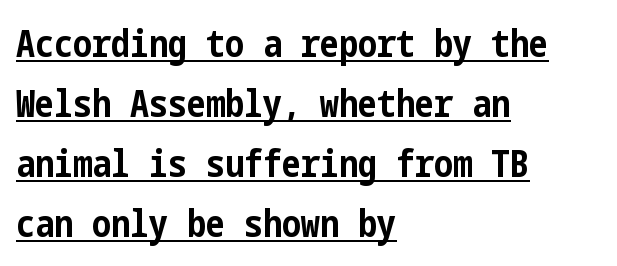
Q: Is the text bold? A: Yes.
Q: Is the text italic (slanted)? A: No, it is upright.
Q: Is the typeface a serif or a sans-serif typeface? A: Sans-serif.
Q: Is the text underlined? A: Yes.
Q: How is the paragraph aligned? A: Left-aligned.
Q: Is the spacing between letters normal or unusually wide? A: Normal.
Q: Is the spacing between lines tight, normal or loose? A: Normal.
Q: Width (condensed, normal, or wide)? A: Condensed.
Q: Stroke contrast? A: Low.
Q: x-height? A: Medium.
